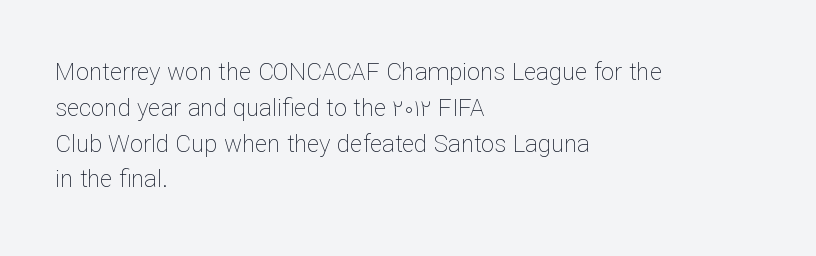
The setting favours the left margin, as ordinary paragraphs usually do. Upright lettering throughout. Letter spacing: default. No chunkiness to these letters — they're not bold.
